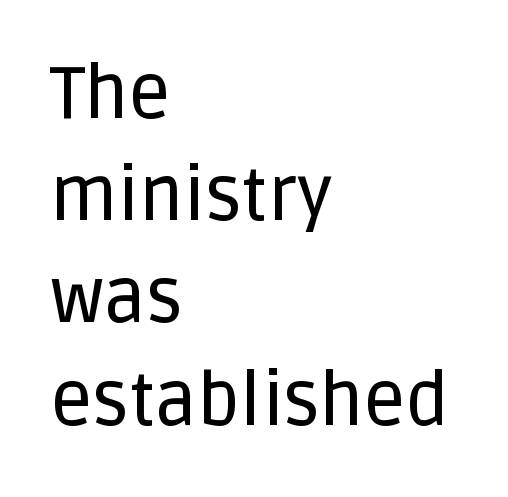
{"serif": "no", "italic": "no", "width": "normal", "stroke_contrast": "low", "x_height": "large", "monospaced": "no", "underline": "no", "align": "left", "line_spacing": "normal", "line_spacing_ratio": 1.4, "letter_spacing": "normal", "letter_spacing_em": 0.0, "glyph_px": 73}
